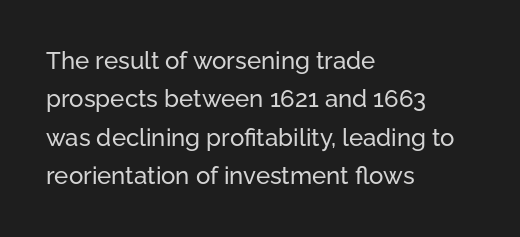
The image shows 24 px text type, upright; set left-aligned, normal line spacing (1.6x), normal letter spacing, not underlined.
